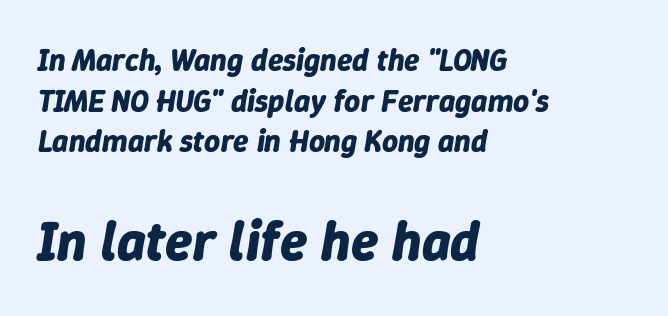
Italic? Definitely — the glyphs are oblique. Every row of glyphs begins at an identical x-position on the left. Words appear dense and cohesive because spacing is normal. Bold? Absolutely — the strokes are thick and heavy. The block of text has a typical density, with ordinary space between rows.
